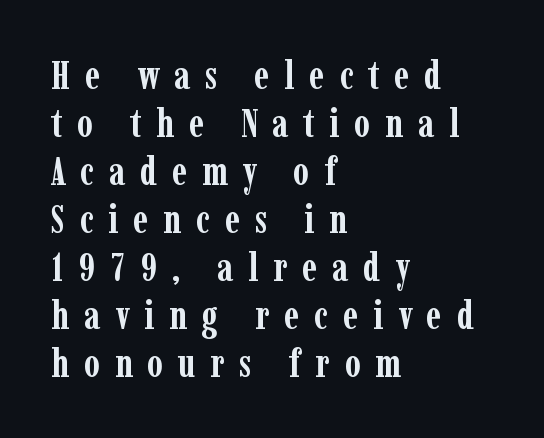
The image shows 40 px semibold, condensed serif type, upright; set left-aligned, line spacing 1.2x, unusually wide letter spacing (+0.37 em), not underlined; low stroke contrast and a medium x-height.
